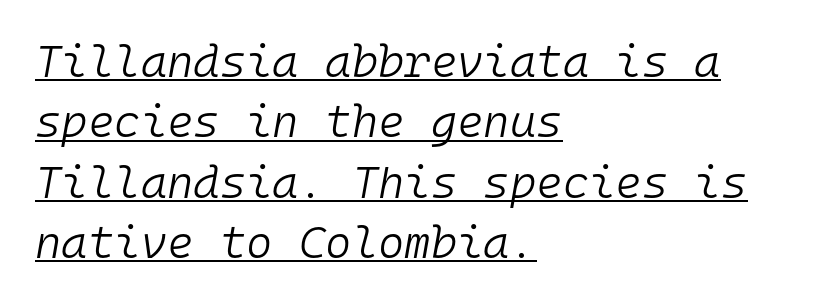
{"italic": "yes", "lean": "right", "slant_degrees": 10, "bold": "no", "weight": "light", "width": "normal", "stroke_contrast": "low", "x_height": "medium", "monospaced": "yes", "underline": "yes", "align": "left", "line_spacing": "normal", "line_spacing_ratio": 1.34, "letter_spacing": "normal", "letter_spacing_em": 0.0, "glyph_px": 45}
